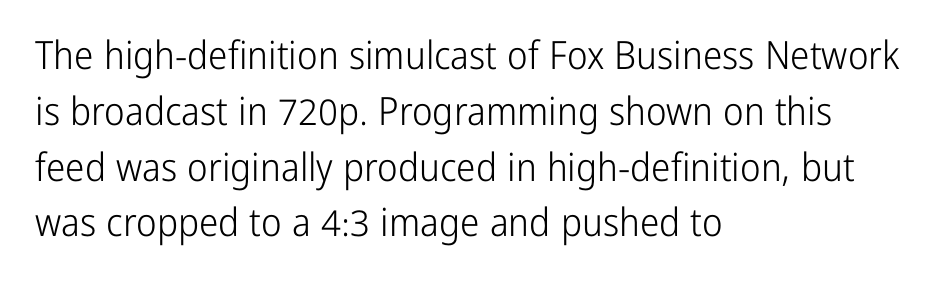
Spacing verdict: proportional, widths tailored to each character. Unlike italic type, these characters show no tilt at all. Leading: standard. Does the copy run flush right? No — it runs flush left.
